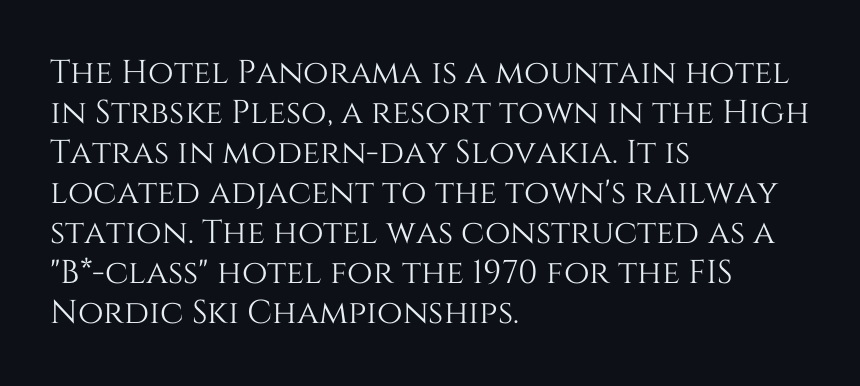
The image shows 33 px text type, upright; set left-aligned, line spacing 1.21x, normal letter spacing, not underlined; medium stroke contrast and a large x-height.
